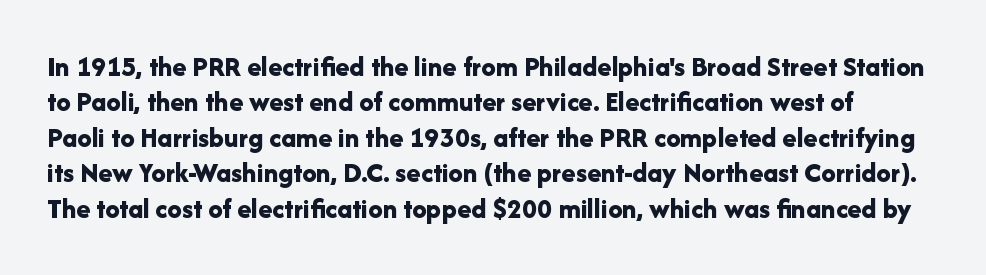
How heavy is the stroke? Heavy — this is a bold. Honestly, the letter spacing is just normal — you wouldn't notice it. Rule under the text: the space is simply empty. Italic? Not at all — the glyphs are vertical. This sample has the flowing, uneven cadence of proportional lettering.
